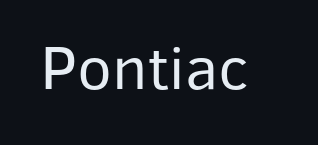
Q: Is the text bold? A: No.
Q: Is the text italic (slanted)? A: No, it is upright.
Q: Is the typeface a serif or a sans-serif typeface? A: Sans-serif.
Q: Is the text underlined? A: No.
Q: Is the spacing between letters normal or unusually wide? A: Normal.
Q: Width (condensed, normal, or wide)? A: Normal.
Q: Stroke contrast? A: Low.
Q: x-height? A: Medium.
Q: Monospaced? A: No.
